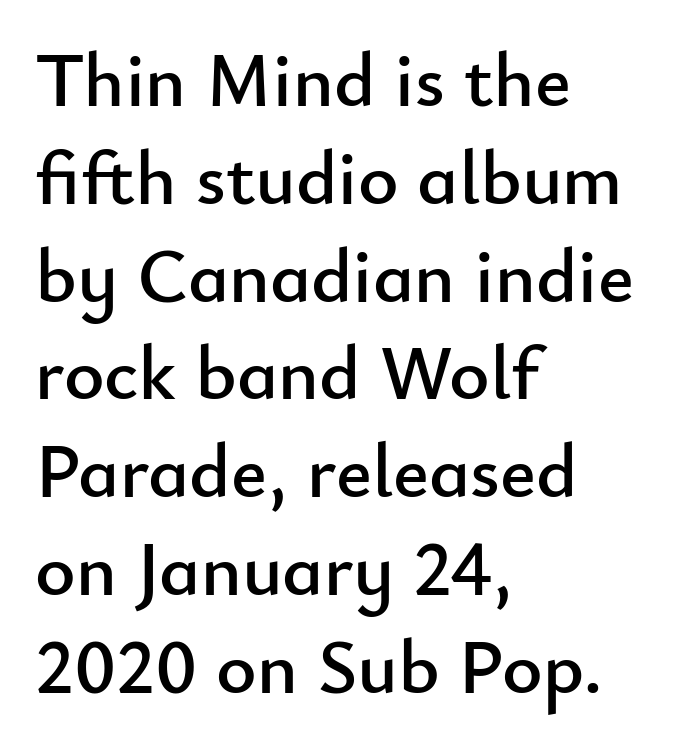
The image shows 77 px sans-serif type, upright; set left-aligned, normal line spacing (1.27x), normal letter spacing, not underlined; low stroke contrast and a small x-height.
